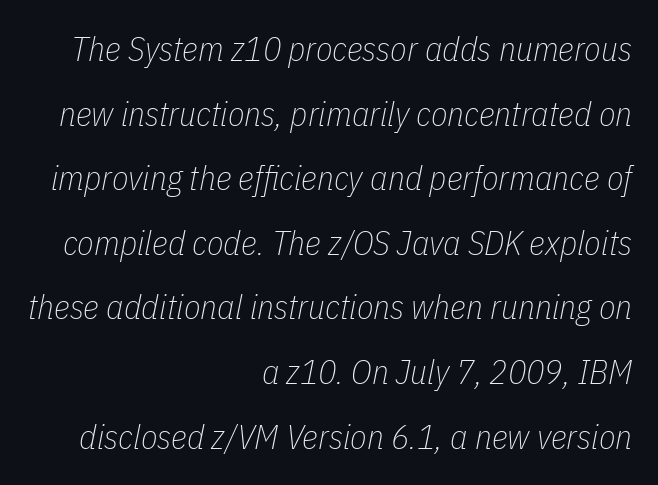
The letters look calm and open, with moderate or lighter stems. Casual observation: everything's shoved over to the right. Varying glyph widths throughout — classic text-font behaviour. The horizontal fit of the characters is conventional and even. Airy leading. Unmarked baselines from the first word to the last.
